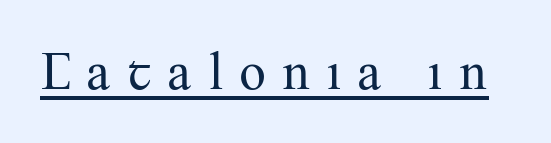
Q: Is the text bold? A: No.
Q: Is the text italic (slanted)? A: No, it is upright.
Q: Is the typeface a serif or a sans-serif typeface? A: Serif.
Q: Is the text underlined? A: Yes.
Q: Is the spacing between letters normal or unusually wide? A: Unusually wide.
Q: Width (condensed, normal, or wide)? A: Normal.
Q: Stroke contrast? A: Medium.
Q: x-height? A: Small.
Q: Monospaced? A: No.
